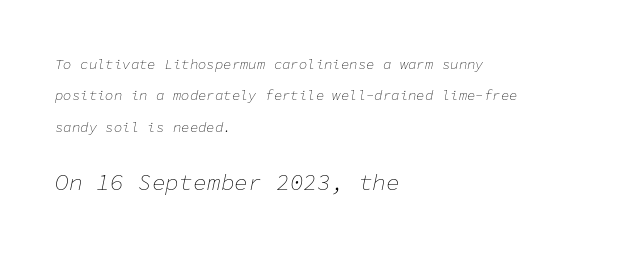
{"italic": "yes", "lean": "right", "slant_degrees": 11, "bold": "no", "underline": "no", "align": "left", "line_spacing": "loose", "line_spacing_ratio": 2.24, "letter_spacing": "normal", "letter_spacing_em": 0.0, "larger_block": "second", "size_ratio": 1.64, "glyph_px": 23}
